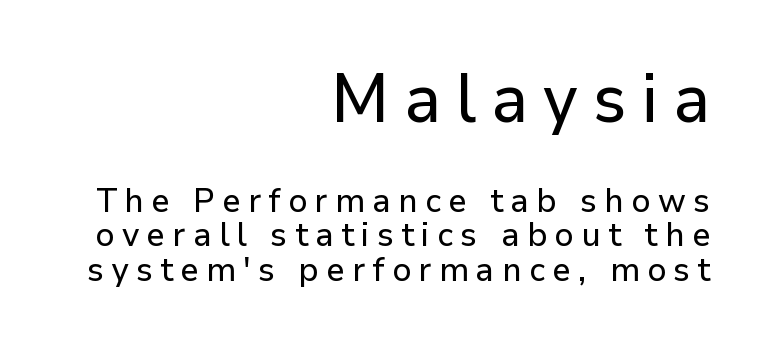
Q: Is the text italic (slanted)? A: No, it is upright.
Q: Is the typeface a serif or a sans-serif typeface? A: Sans-serif.
Q: Is the text underlined? A: No.
Q: How is the paragraph aligned? A: Right-aligned.
Q: Is the spacing between letters normal or unusually wide? A: Unusually wide.
Q: Is the spacing between lines tight, normal or loose? A: Tight.
Q: Which block of text is set in a larger size, the first (top) or the second (bottom)? A: The first (top) one.
Q: Width (condensed, normal, or wide)? A: Normal.
Q: Stroke contrast? A: Low.
Q: x-height? A: Medium.
Q: Monospaced? A: No.
